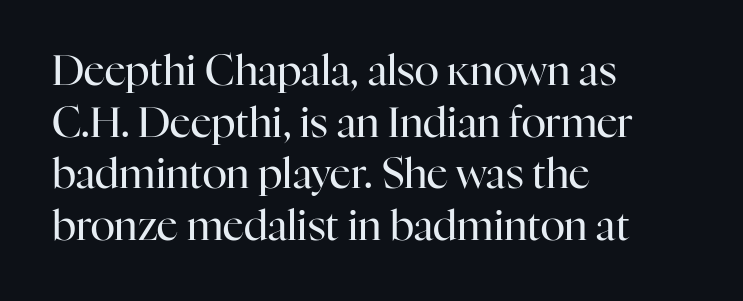
A roman cut, with each character standing at attention. Is the letter spacing exaggerated? No — it looks like the ordinary default. The face used here is proportionally spaced, like ordinary book or web type. Caption: multi-line text, flush left, ragged right. The typesetting does not lean heavy: it is not bold.
